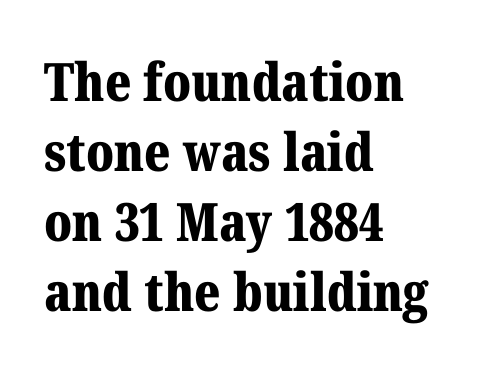
The image shows 53 px bold serif type, upright; set left-aligned, normal line spacing (1.32x), normal letter spacing, not underlined; medium stroke contrast and a medium x-height.
